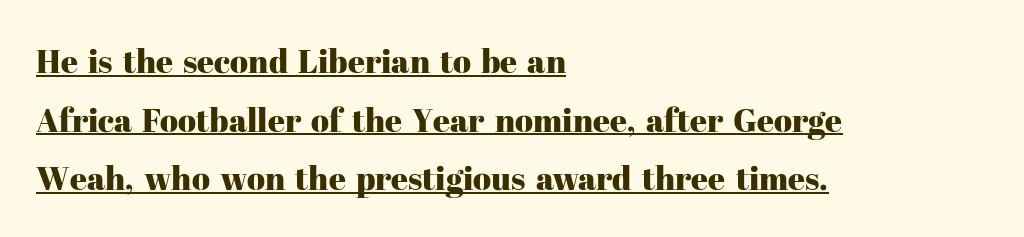
Q: Is the text italic (slanted)? A: No, it is upright.
Q: Is the typeface a serif or a sans-serif typeface? A: Serif.
Q: Is the text underlined? A: Yes.
Q: How is the paragraph aligned? A: Left-aligned.
Q: Is the spacing between letters normal or unusually wide? A: Normal.
Q: Width (condensed, normal, or wide)? A: Normal.
Q: Stroke contrast? A: High.
Q: x-height? A: Medium.
Q: Monospaced? A: No.
